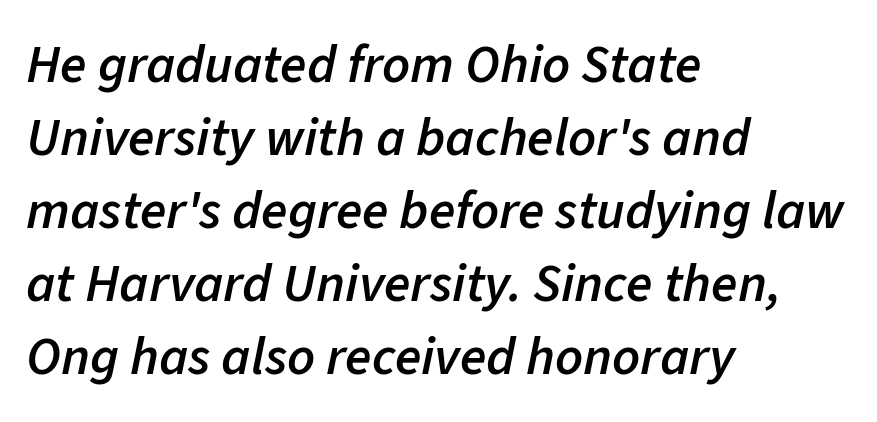
{"italic": "yes", "lean": "right", "slant_degrees": 11, "bold": "semi", "weight": "semibold", "width": "normal", "stroke_contrast": "low", "x_height": "medium", "monospaced": "no", "underline": "no", "align": "left", "line_spacing": "normal", "line_spacing_ratio": 1.35, "letter_spacing": "normal", "letter_spacing_em": 0.0, "glyph_px": 54}
